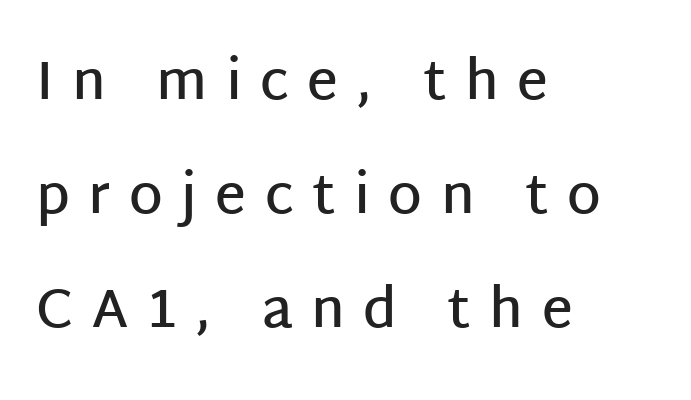
The image shows 54 px semibold sans-serif type, upright; set left-aligned, loose line spacing (2.11x), unusually wide letter spacing (+0.34 em), not underlined; low stroke contrast and a large x-height.
